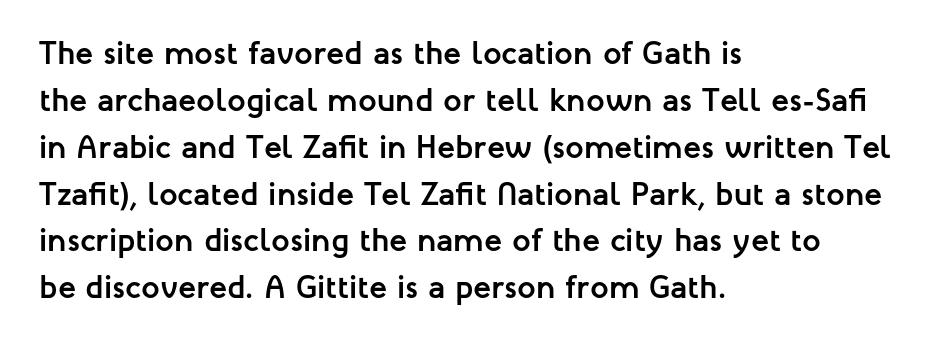
{"serif": "no", "italic": "no", "bold": "yes", "weight": "semibold", "width": "normal", "stroke_contrast": "low", "x_height": "medium", "monospaced": "no", "underline": "no", "align": "left", "line_spacing": "normal", "line_spacing_ratio": 1.42, "letter_spacing": "normal", "letter_spacing_em": 0.0, "glyph_px": 33}
